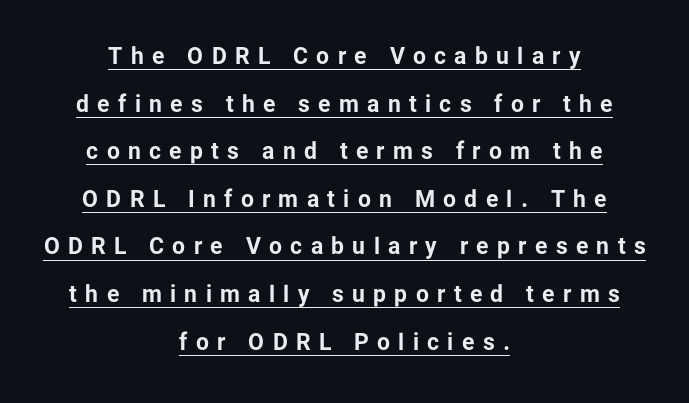
What's the leading like? Stretched, with rows far apart. On the weight axis this lands at bold, roughly 700. Does extra space separate the letters? Yes, quite a lot of it. Tall strokes in this sample are plumb rather than angled. The paragraph shown floats in the horizontal middle. Students, observe the line beneath the letters — that is underlining.
